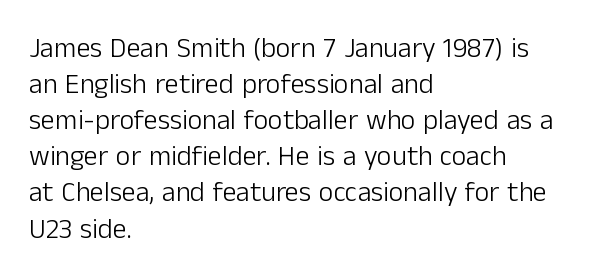
{"serif": "no", "italic": "no", "bold": "no", "weight": "light", "width": "normal", "stroke_contrast": "low", "x_height": "medium", "monospaced": "no", "underline": "no", "align": "left", "line_spacing": "normal", "line_spacing_ratio": 1.29, "letter_spacing": "normal", "letter_spacing_em": 0.0, "glyph_px": 28}
